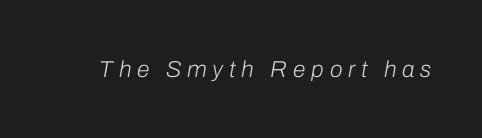
Glyph-to-glyph distance is far greater than everyday printed text. Posture: slanted. The letters look calm and open, with moderate or lighter stems. The words here are not underlined.
